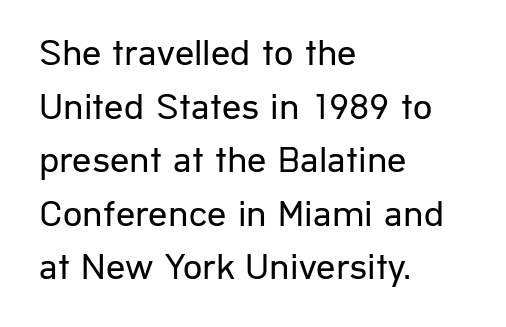
Q: Is the text bold? A: No.
Q: Is the text italic (slanted)? A: No, it is upright.
Q: Is the typeface a serif or a sans-serif typeface? A: Sans-serif.
Q: Is the text underlined? A: No.
Q: How is the paragraph aligned? A: Left-aligned.
Q: Is the spacing between letters normal or unusually wide? A: Normal.
Q: Is the spacing between lines tight, normal or loose? A: Normal.
Q: Width (condensed, normal, or wide)? A: Normal.
Q: Stroke contrast? A: Low.
Q: x-height? A: Medium.
Q: Monospaced? A: No.
